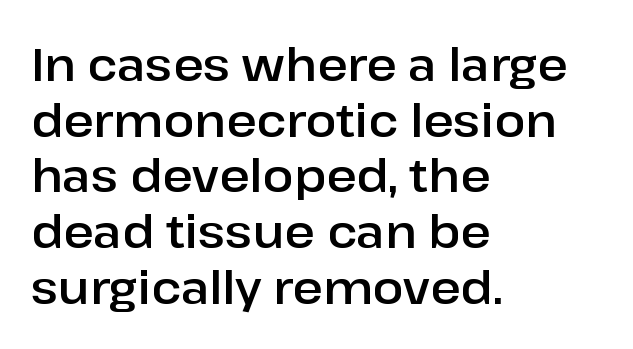
The compositor pushed each line to the left boundary. This is sans-serif lettering, the kind often seen on screens and signage. Every stem runs plumb, perpendicular to the baseline. The area under the type is left untouched.
